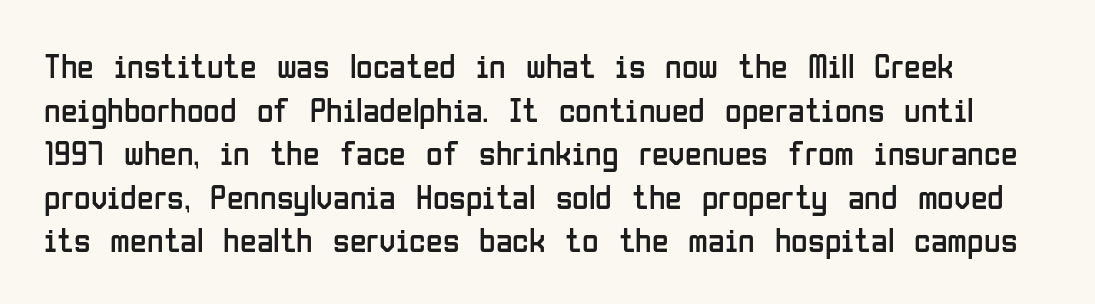
Spacing verdict: proportional, widths tailored to each character. Type without underlining. Horizontal bands of white between lines are of average thickness. Ascenders rise straight up at ninety degrees. Observe the ordinary spacing: letters are neighbours, not strangers.
